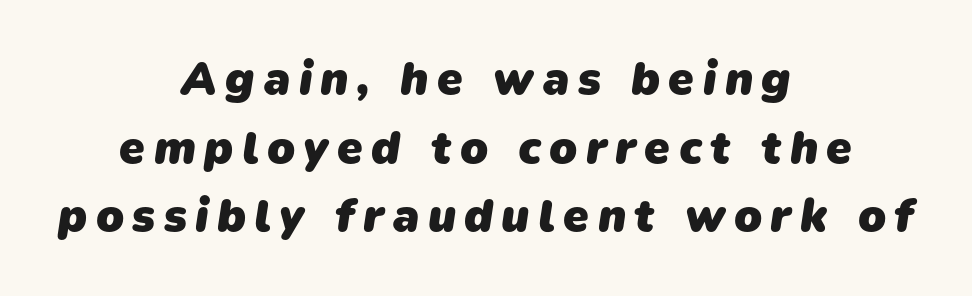
Q: Is the text bold? A: Yes.
Q: Is the typeface a serif or a sans-serif typeface? A: Sans-serif.
Q: Is the text underlined? A: No.
Q: How is the paragraph aligned? A: Centered.
Q: Is the spacing between lines tight, normal or loose? A: Normal.
Q: Width (condensed, normal, or wide)? A: Normal.
Q: Stroke contrast? A: Low.
Q: x-height? A: Medium.
Q: Monospaced? A: No.
